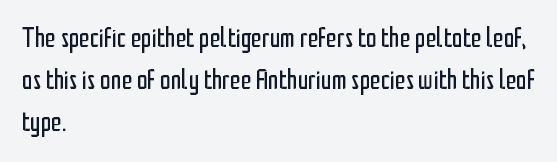
Q: Is the text bold? A: No.
Q: Is the text italic (slanted)? A: No, it is upright.
Q: Is the text underlined? A: No.
Q: How is the paragraph aligned? A: Left-aligned.
Q: Is the spacing between letters normal or unusually wide? A: Normal.
Q: Is the spacing between lines tight, normal or loose? A: Normal.
